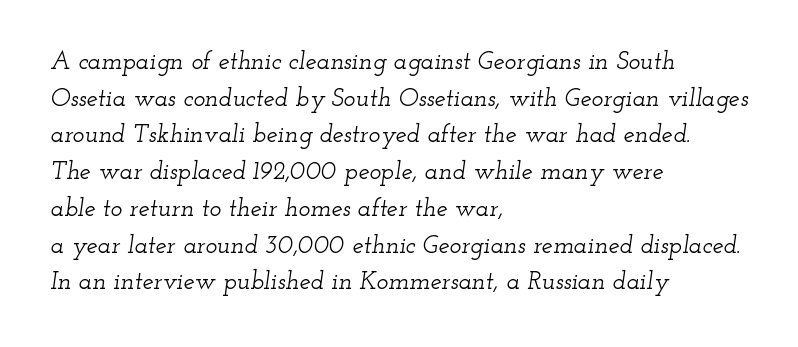
The image shows 25 px text type, italic (leaning right); set left-aligned, normal line spacing (1.47x), normal letter spacing, not underlined.
